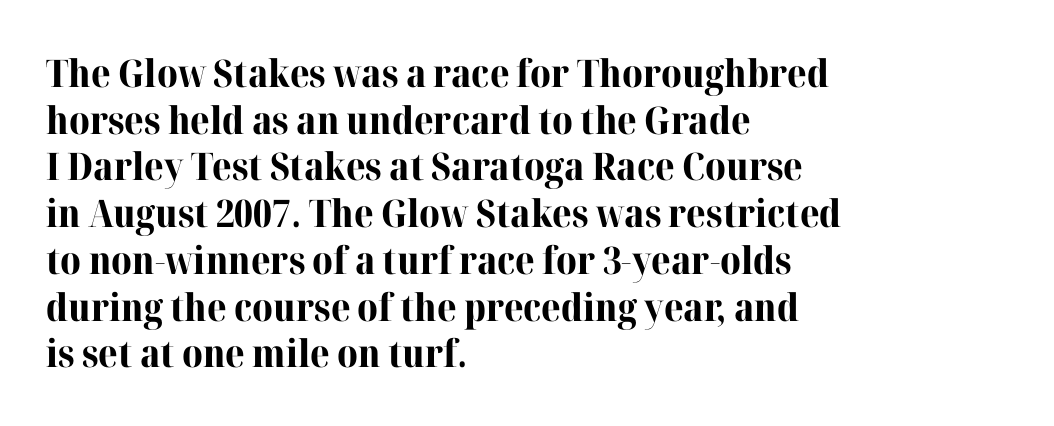
Q: Is the text bold? A: Yes.
Q: Is the text italic (slanted)? A: No, it is upright.
Q: Is the typeface a serif or a sans-serif typeface? A: Serif.
Q: Is the text underlined? A: No.
Q: How is the paragraph aligned? A: Left-aligned.
Q: Is the spacing between letters normal or unusually wide? A: Normal.
Q: Width (condensed, normal, or wide)? A: Normal.
Q: Stroke contrast? A: High.
Q: x-height? A: Medium.
Q: Monospaced? A: No.
